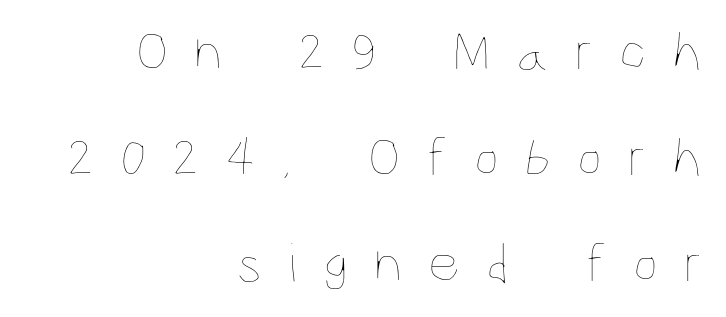
The image shows 56 px thin, condensed type, upright; set right-aligned, line spacing 1.89x, unusually wide letter spacing (+0.46 em), not underlined; low stroke contrast and a large x-height.
